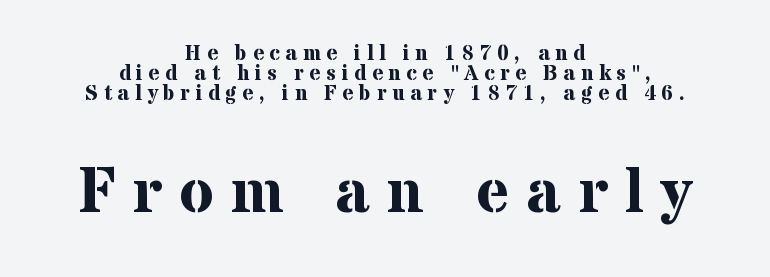
{"serif": "yes", "italic": "no", "bold": "yes", "weight": "bold", "width": "normal", "stroke_contrast": "medium", "x_height": "medium", "monospaced": "no", "underline": "no", "align": "center", "line_spacing": "tight", "line_spacing_ratio": 0.96, "letter_spacing": "wide", "letter_spacing_em": 0.27, "larger_block": "second", "size_ratio": 3.0, "glyph_px": 63}
